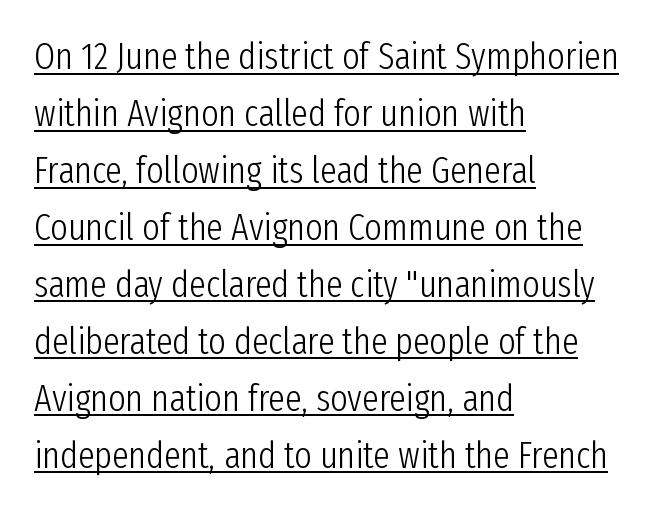
Compared with typical paragraphs, the rows here are spaced about the same. A quiet, ordinary-to-light weight characterises the typeface. The typeface chosen for these lines omits serifs. Quick note: not italic, upright. This sample is left-justified, so line endings fall wherever the words run out. This sample has the flowing, uneven cadence of proportional lettering.
